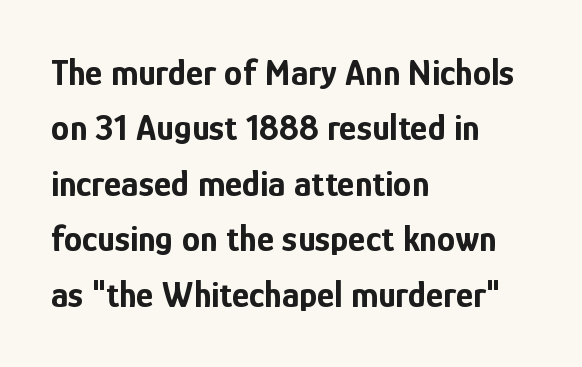
{"serif": "no", "italic": "no", "bold": "yes", "weight": "bold", "width": "condensed", "stroke_contrast": "low", "x_height": "medium", "monospaced": "no", "underline": "no", "align": "left", "line_spacing": "normal", "line_spacing_ratio": 1.5, "letter_spacing": "normal", "letter_spacing_em": 0.0, "glyph_px": 37}
